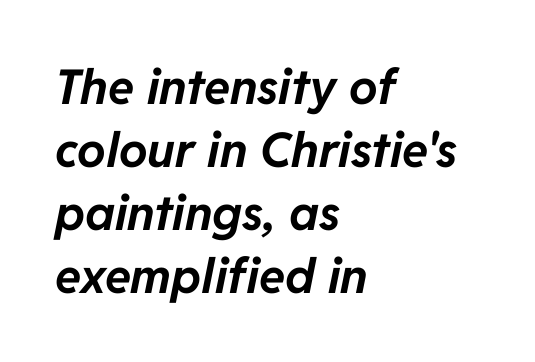
The image shows 48 px bold type, italic (leaning right); set left-aligned, normal line spacing (1.31x), normal letter spacing, not underlined; low stroke contrast and a medium x-height.
